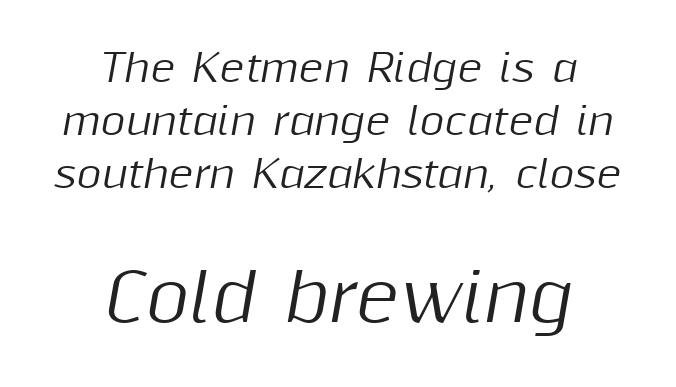
Q: Is the text italic (slanted)? A: Yes, it leans right by about 10 degrees.
Q: Is the text underlined? A: No.
Q: How is the paragraph aligned? A: Centered.
Q: Is the spacing between letters normal or unusually wide? A: Normal.
Q: Is the spacing between lines tight, normal or loose? A: Normal.
Q: Which block of text is set in a larger size, the first (top) or the second (bottom)? A: The second (bottom) one.
Q: Width (condensed, normal, or wide)? A: Normal.
Q: Stroke contrast? A: Medium.
Q: x-height? A: Medium.
Q: Monospaced? A: No.
